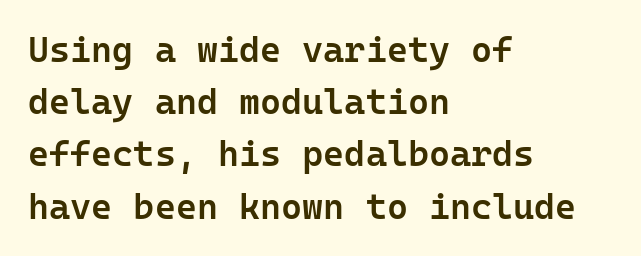
The image shows 36 px semibold sans-serif type, upright, monospaced; set left-aligned, normal line spacing (1.45x), normal letter spacing, not underlined; low stroke contrast and a medium x-height.
